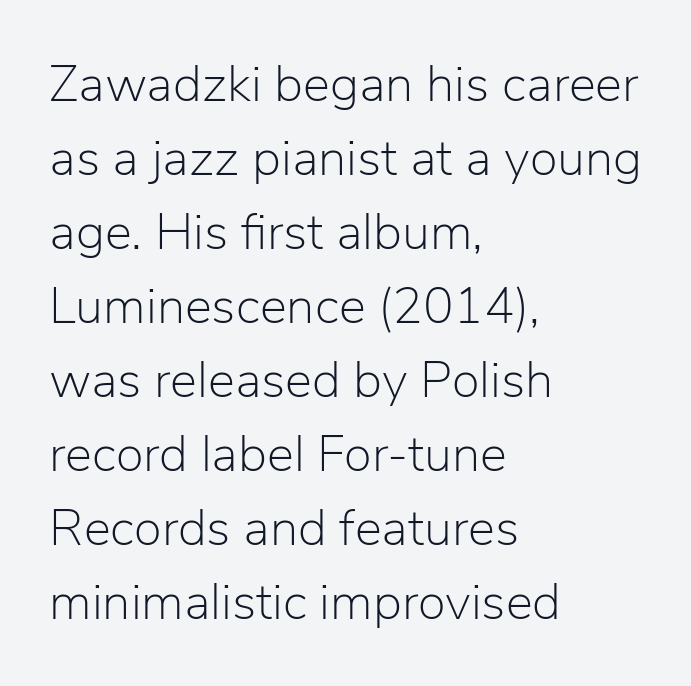
{"serif": "no", "italic": "no", "bold": "no", "weight": "light", "width": "normal", "stroke_contrast": "low", "x_height": "medium", "monospaced": "no", "underline": "no", "align": "left", "line_spacing": "normal", "line_spacing_ratio": 1.45, "letter_spacing": "normal", "letter_spacing_em": 0.0, "glyph_px": 51}
